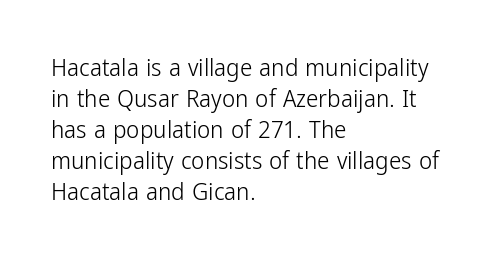
The image shows 25 px text type, upright; set left-aligned, line spacing 1.24x, normal letter spacing, not underlined.
